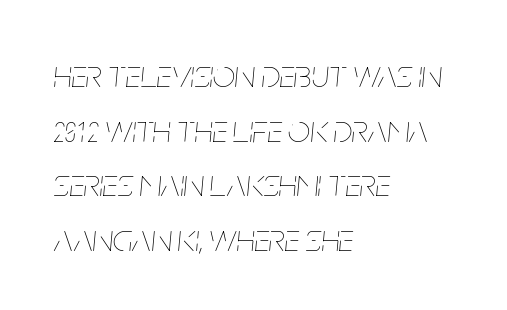
The image shows 39 px thin, condensed type, italic (leaning right); set left-aligned, normal line spacing (1.4x), normal letter spacing, not underlined; low stroke contrast and a large x-height.
